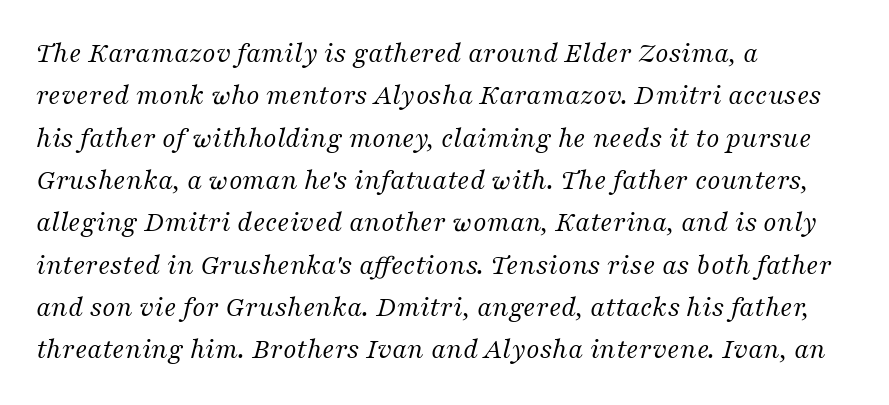
Q: Is the text bold? A: No.
Q: Is the text italic (slanted)? A: Yes, it leans right by about 16 degrees.
Q: Is the typeface a serif or a sans-serif typeface? A: Serif.
Q: Is the text underlined? A: No.
Q: How is the paragraph aligned? A: Left-aligned.
Q: Is the spacing between letters normal or unusually wide? A: Normal.
Q: Is the spacing between lines tight, normal or loose? A: Normal.
Q: Width (condensed, normal, or wide)? A: Normal.
Q: Stroke contrast? A: Medium.
Q: x-height? A: Medium.
Q: Monospaced? A: No.
